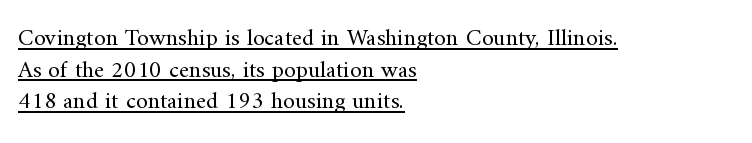
{"italic": "no", "bold": "no", "underline": "yes", "align": "left", "line_spacing": "normal", "line_spacing_ratio": 1.32, "letter_spacing": "normal", "letter_spacing_em": 0.0, "glyph_px": 24}
